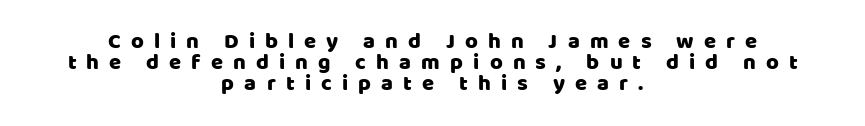
The image shows 22 px text type, upright; set centered, tight line spacing (0.96x), unusually wide letter spacing (+0.46 em), not underlined.
